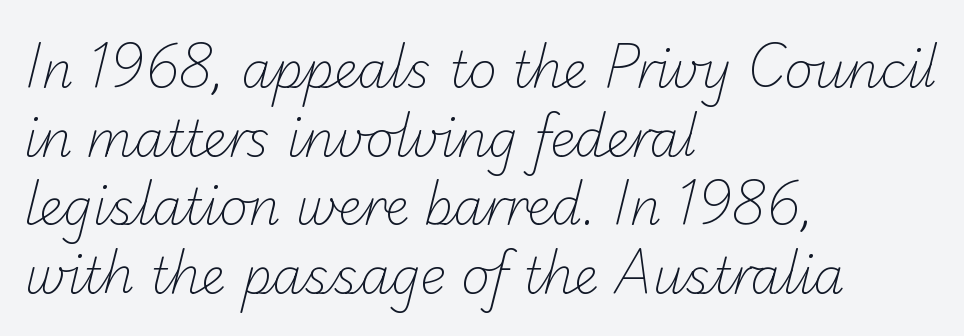
This sample has the flowing, uneven cadence of proportional lettering. No extra tracking has been applied to these lines. Successive baselines arrive at the customary interval. The characters are drawn with everyday or finer stroke widths. Clear beneath every line of the passage.
